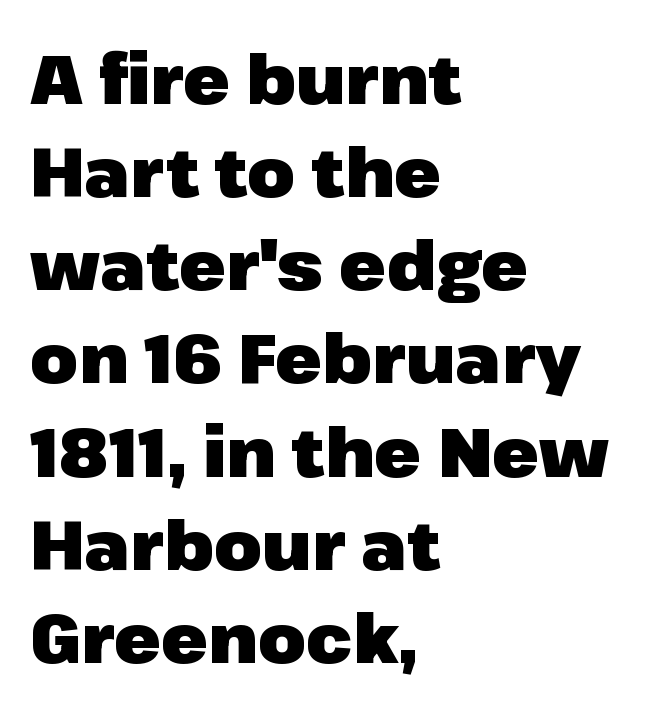
{"serif": "no", "italic": "no", "bold": "yes", "weight": "heavy", "width": "normal", "stroke_contrast": "low", "x_height": "medium", "monospaced": "no", "underline": "no", "align": "left", "line_spacing": "normal", "line_spacing_ratio": 1.35, "letter_spacing": "normal", "letter_spacing_em": 0.0, "glyph_px": 69}
